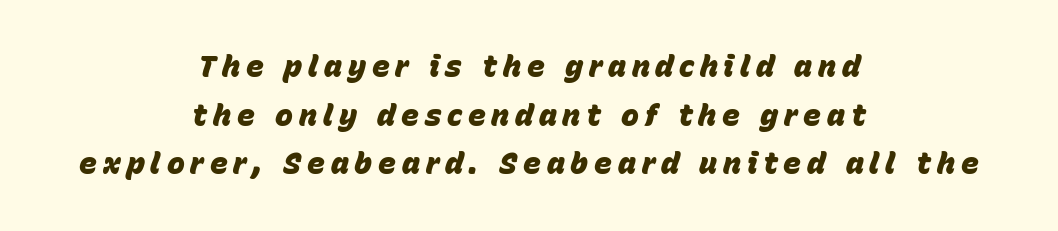
The image shows 30 px heavy type, italic (leaning right); set centered, normal line spacing (1.62x), not underlined; low stroke contrast and a large x-height.
